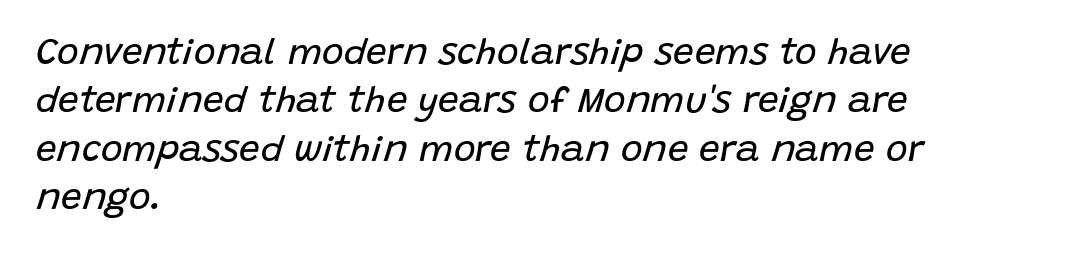
Q: Is the text bold? A: No.
Q: Is the text italic (slanted)? A: Yes, it leans right by about 15 degrees.
Q: Is the text underlined? A: No.
Q: How is the paragraph aligned? A: Left-aligned.
Q: Is the spacing between letters normal or unusually wide? A: Normal.
Q: Is the spacing between lines tight, normal or loose? A: Normal.
Q: Width (condensed, normal, or wide)? A: Normal.
Q: Stroke contrast? A: Low.
Q: x-height? A: Large.
Q: Monospaced? A: No.
